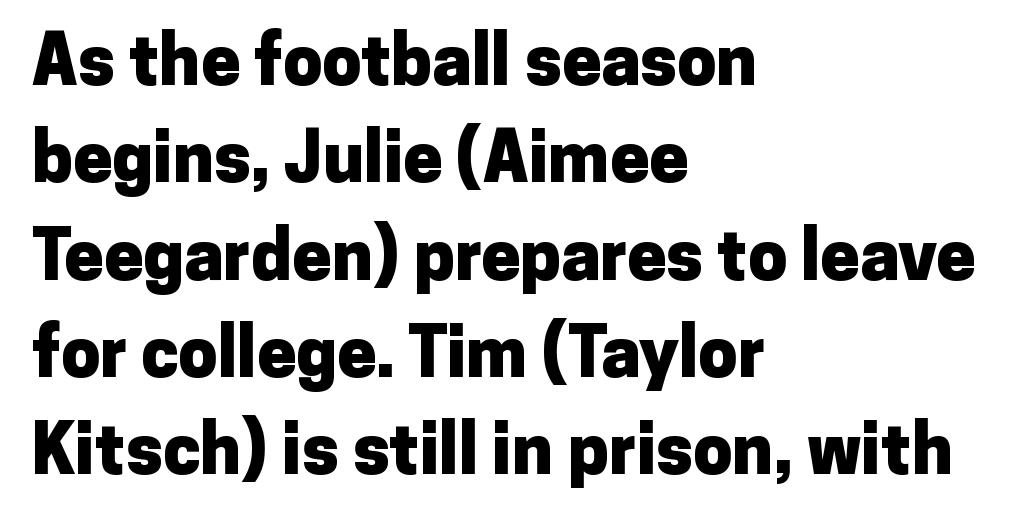
Just letters on the line, the space beneath them empty. How would I describe the line gaps? Plain and ordinary. Inter-character spacing is left at the font's built-in metrics. You'd pick this weight for a headline — it's a proper bold. Ordinary non-slanted type is in use. Stroke terminals: plain, sans-serif.
